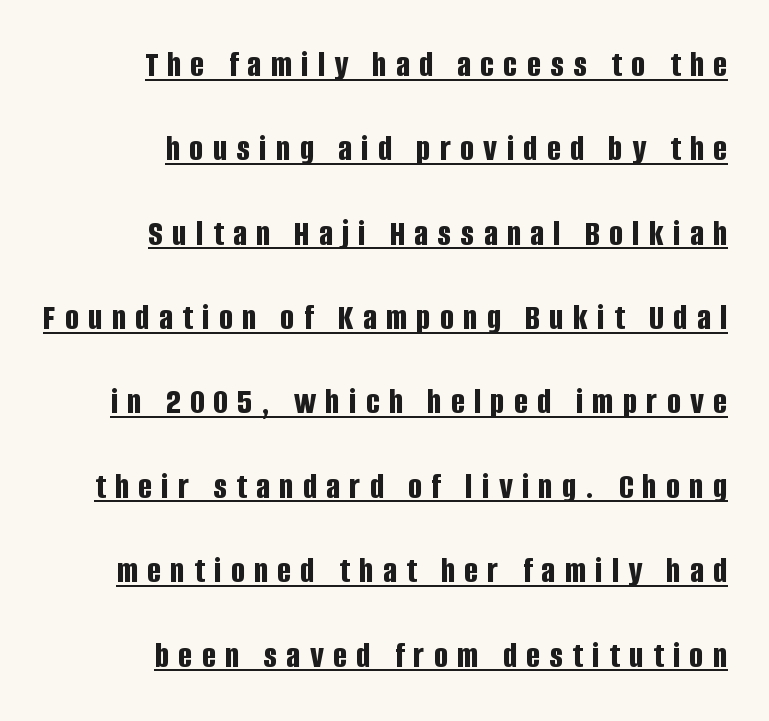
Q: Is the text bold? A: Yes.
Q: Is the text italic (slanted)? A: No, it is upright.
Q: Is the typeface a serif or a sans-serif typeface? A: Sans-serif.
Q: Is the text underlined? A: Yes.
Q: How is the paragraph aligned? A: Right-aligned.
Q: Is the spacing between letters normal or unusually wide? A: Unusually wide.
Q: Is the spacing between lines tight, normal or loose? A: Loose.
Q: Width (condensed, normal, or wide)? A: Condensed.
Q: Stroke contrast? A: Low.
Q: x-height? A: Large.
Q: Monospaced? A: No.
